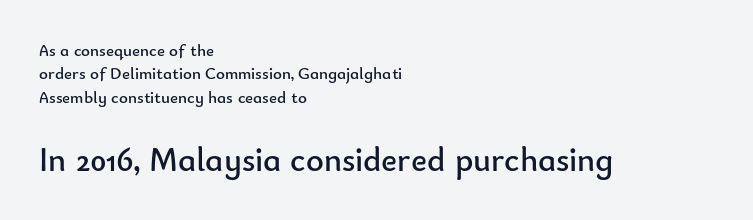
The letters sit at their default tracking, neither squeezed nor spread. Quick note: underline off. Is this a fixed-width face? No — the glyphs have proportional, varying widths. A classic flush-left, rag-right setting is used for this passage. This sample uses a sans-serif face.
